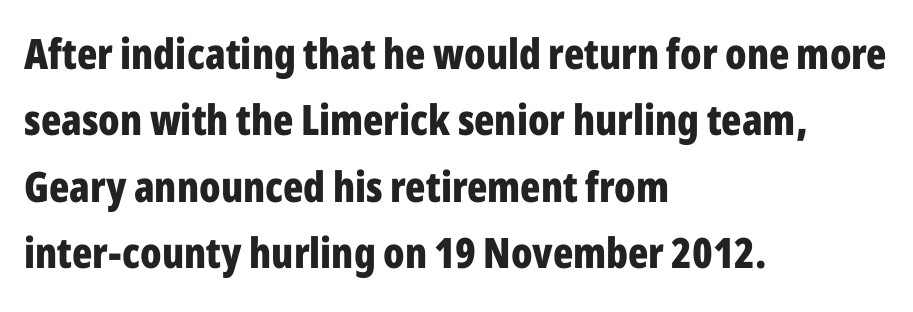
The paragraph has a hard left edge and a soft right edge. These lines were composed using upright roman letters. This is sans-serif lettering, the kind often seen on screens and signage. The typesetting leans heavy: a genuine bold. Whoever set this chose a conventional vertical rhythm.
